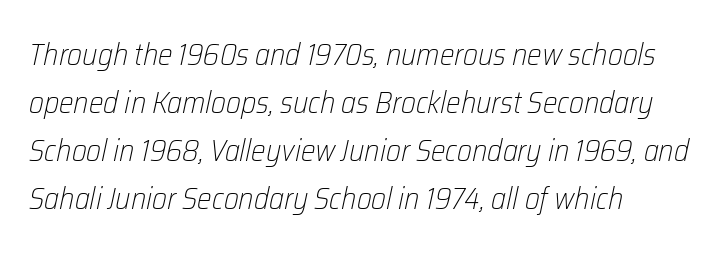
A typesetter would mark this as italic. The specimen omits any rule beneath the text block's lines. Stroke thickness stays within the range of a standard reading face or lighter. The letters sit at their default tracking, neither squeezed nor spread. Teacher's note: observe the even left margin — that is flush-left alignment. In terms of leading, this rendering sits right in the middle.
